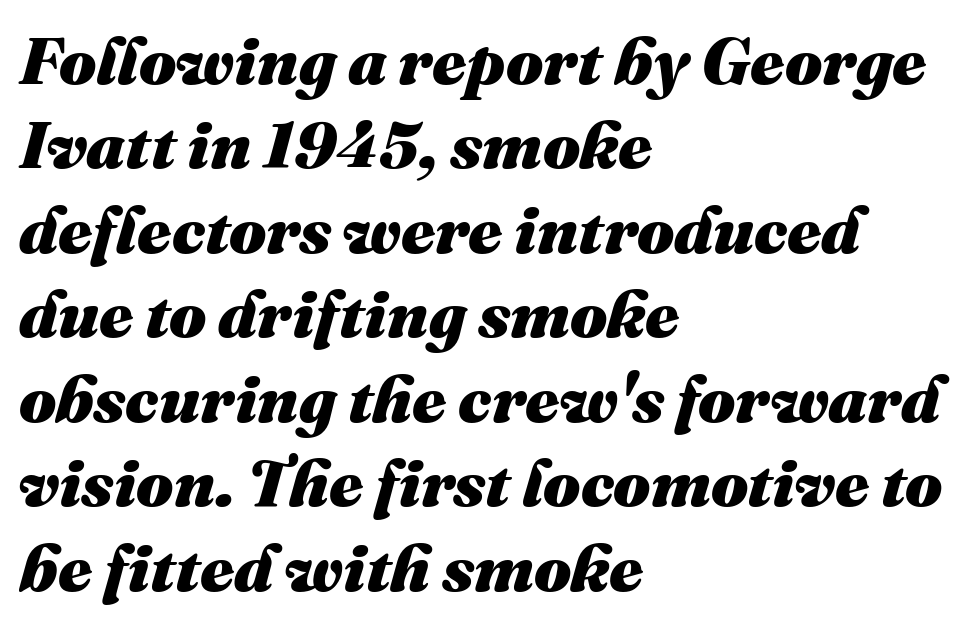
{"italic": "yes", "lean": "right", "slant_degrees": 16, "bold": "yes", "weight": "heavy", "width": "normal", "stroke_contrast": "medium", "x_height": "medium", "monospaced": "no", "underline": "no", "align": "left", "line_spacing": "normal", "line_spacing_ratio": 1.28, "letter_spacing": "normal", "letter_spacing_em": 0.0, "glyph_px": 66}
